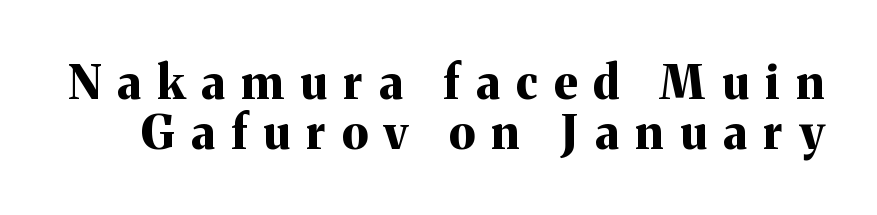
The image shows 46 px bold serif type, upright; set tight line spacing (1.08x), unusually wide letter spacing (+0.36 em), not underlined; medium stroke contrast and a medium x-height.
